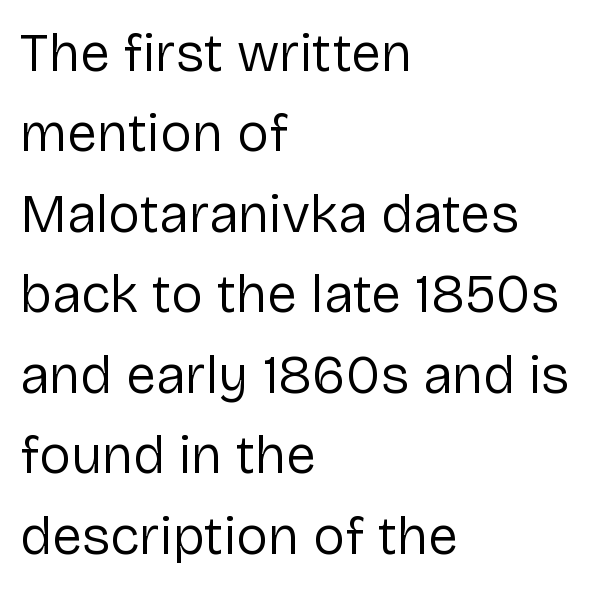
The space beneath each line is pristine and unruled. A typesetter would label this face a sans. These lines are rendered in a variable-pitch font. The tracking reads as untouched default to a designer's eye. Quick note: interline space is typical. Notice how the stems are strictly vertical — no italics here.
